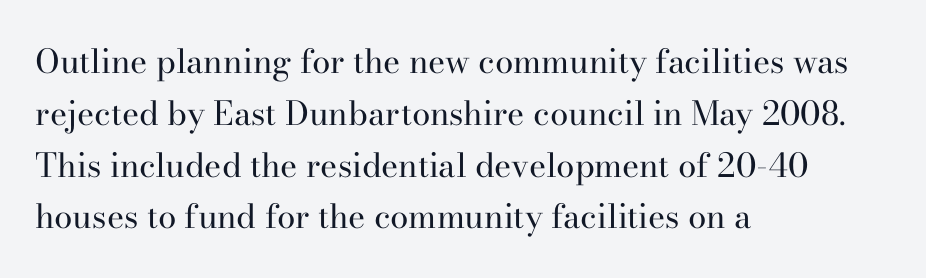
The image shows 33 px regular-weight serif type, upright; set left-aligned, normal line spacing (1.57x), normal letter spacing, not underlined; high stroke contrast and a small x-height.
